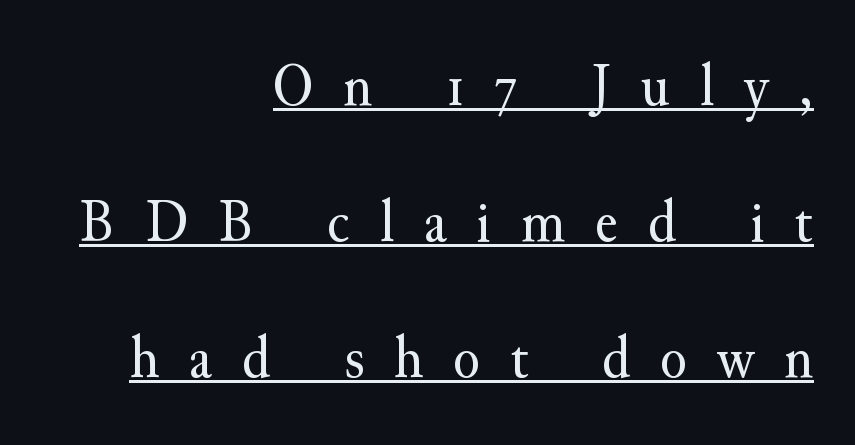
{"serif": "yes", "italic": "no", "bold": "no", "weight": "regular", "width": "normal", "stroke_contrast": "medium", "x_height": "small", "monospaced": "no", "underline": "yes", "align": "right", "line_spacing": "loose", "line_spacing_ratio": 2.19, "letter_spacing": "wide", "letter_spacing_em": 0.48, "glyph_px": 62}
